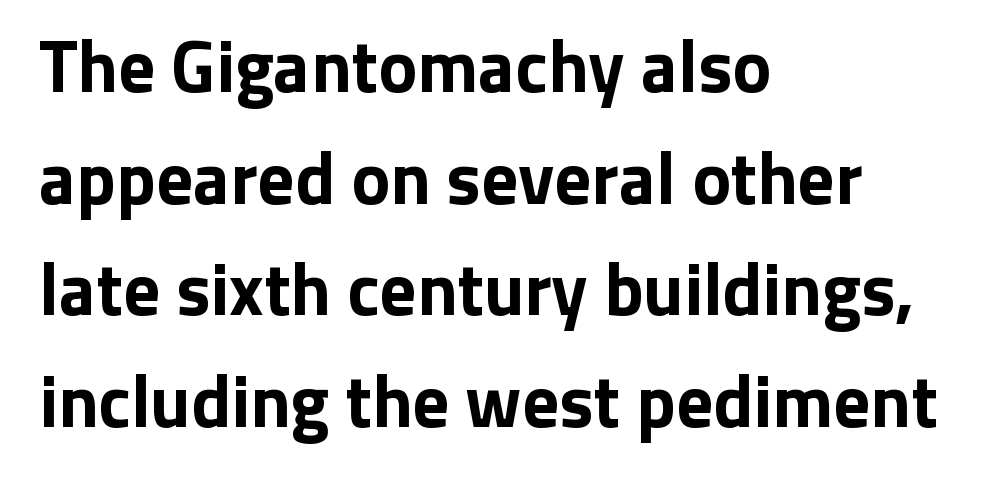
The zone under the glyphs is completely vacant. I'd call this a sans setting — the letters go barefoot. What weight is shown? A full bold with thick strokes. The passage shown is typed in a proportional face where columns would drift. Line beginnings align vertically; line endings do not.
